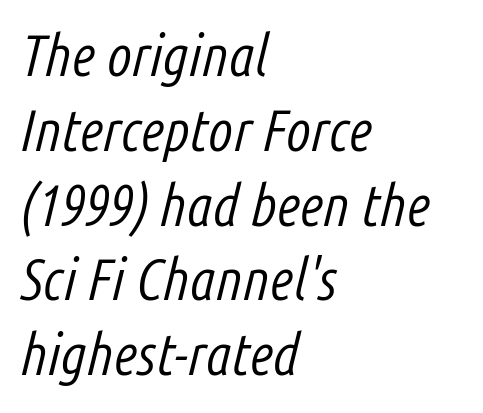
The image shows 58 px light, condensed type, italic (leaning right); set left-aligned, normal line spacing (1.29x), normal letter spacing, not underlined; low stroke contrast and a medium x-height.
